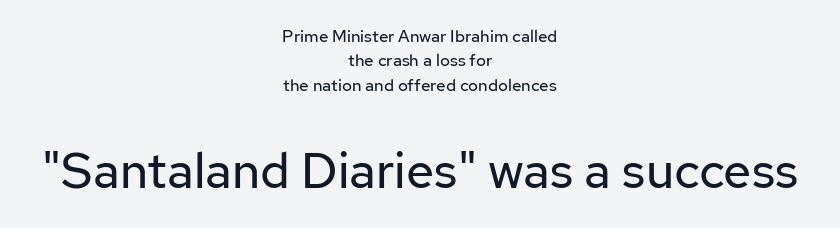
The strokes are not fattened; the text isn't bold. Does the type have serifs? No, each stem ends abruptly. Honestly, the letter spacing is just normal — you wouldn't notice it. If you drew a line through each stem, it would be perfectly vertical. Rows of type keep a routine distance in the vertical direction. The foot of each line stays bare and open.
